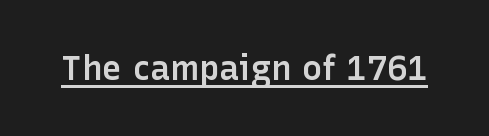
Is this a fixed-width face? No — the glyphs have proportional, varying widths. Nope, not italic — everything's standing straight. The passage shown is underscored from start to finish. Does the weight exceed regular? Yes, but only to semibold. Look at the bottom of the vertical strokes: they stop flat, with no serifs. The gaps between neighbouring characters are ordinary and unremarkable.
